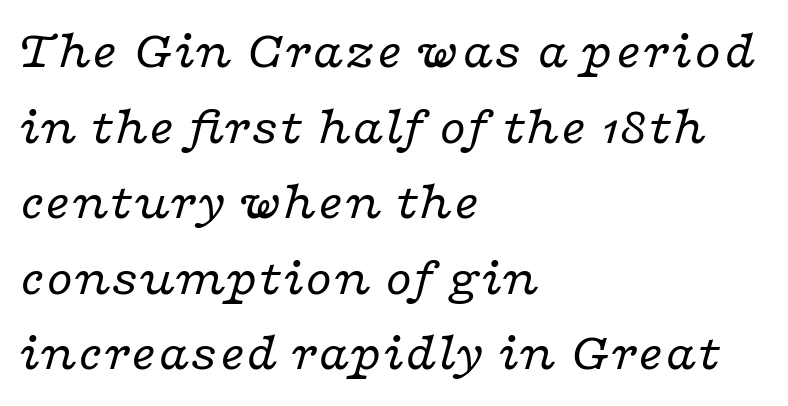
These lines were composed using italics. Notice how descenders clear the ascenders below comfortably — that's standard leading. The rendering anchors every line to the left-hand side. Is this a sans? No — the strokes have serifs.
